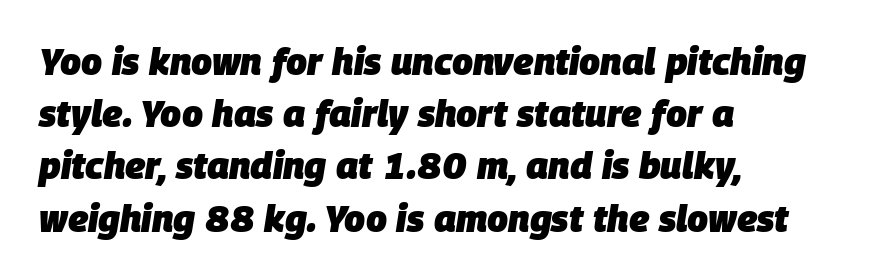
Notice how descenders clear the ascenders below comfortably — that's standard leading. Anything drawn beneath the words? Only blank space. Glyph-to-glyph distance matches everyday printed text. This sample is left-justified, so line endings fall wherever the words run out. In terms of weight, the rendering is a true, heavy bold. Rendered with sloped, italic letterforms.
